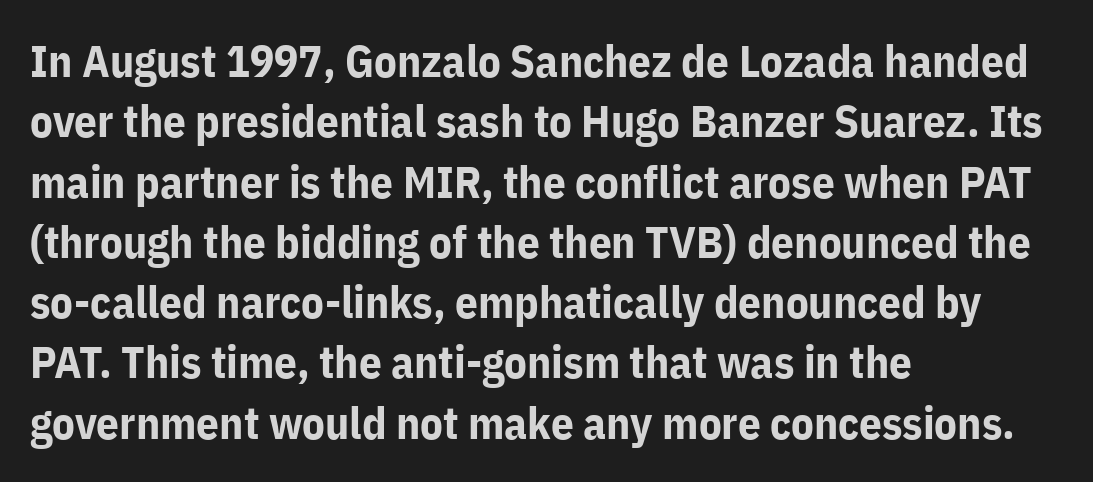
{"serif": "no", "italic": "no", "bold": "yes", "weight": "bold", "width": "normal", "stroke_contrast": "low", "x_height": "medium", "monospaced": "no", "underline": "no", "align": "left", "line_spacing": "normal", "line_spacing_ratio": 1.34, "letter_spacing": "normal", "letter_spacing_em": 0.0, "glyph_px": 45}
